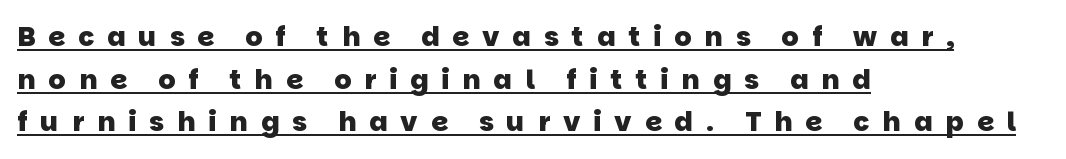
Q: Is the text bold? A: Yes.
Q: Is the text underlined? A: Yes.
Q: How is the paragraph aligned? A: Left-aligned.
Q: Is the spacing between letters normal or unusually wide? A: Unusually wide.
Q: Is the spacing between lines tight, normal or loose? A: Normal.
